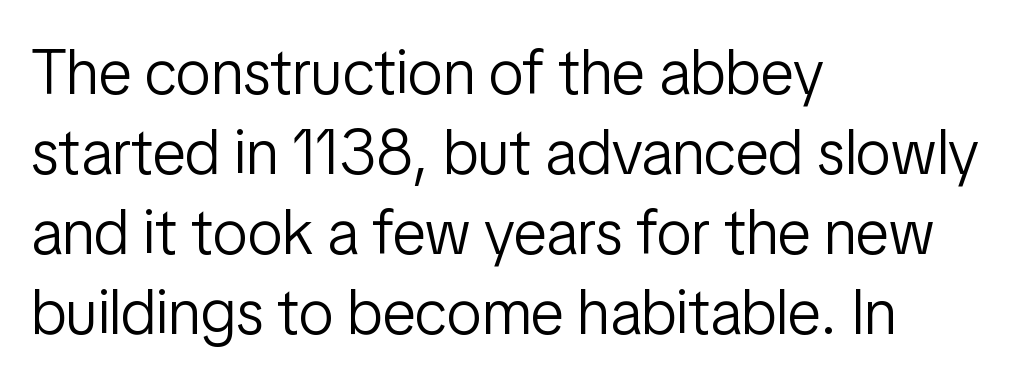
Q: Is the text bold? A: No.
Q: Is the text italic (slanted)? A: No, it is upright.
Q: Is the typeface a serif or a sans-serif typeface? A: Sans-serif.
Q: Is the text underlined? A: No.
Q: How is the paragraph aligned? A: Left-aligned.
Q: Is the spacing between letters normal or unusually wide? A: Normal.
Q: Is the spacing between lines tight, normal or loose? A: Normal.
Q: Width (condensed, normal, or wide)? A: Condensed.
Q: Stroke contrast? A: Low.
Q: x-height? A: Medium.
Q: Monospaced? A: No.
